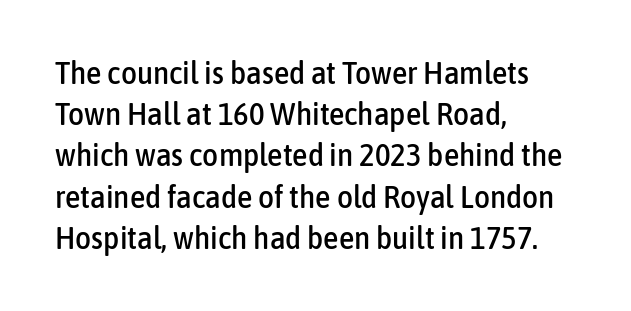
The image shows 31 px condensed sans-serif type, upright; set left-aligned, normal line spacing (1.33x), normal letter spacing, not underlined; low stroke contrast and a medium x-height.
